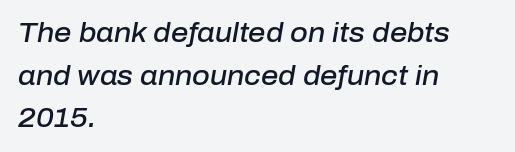
Q: Is the text bold? A: Semi-bold.
Q: Is the text italic (slanted)? A: Yes, it leans right by about 10 degrees.
Q: Is the text underlined? A: No.
Q: How is the paragraph aligned? A: Left-aligned.
Q: Is the spacing between letters normal or unusually wide? A: Normal.
Q: Is the spacing between lines tight, normal or loose? A: Normal.
